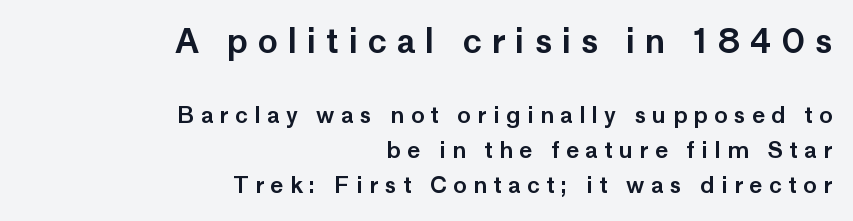
Does the copy run flush right? Yes — the right margin is perfectly even. Here the designer chose a conventional face with non-uniform glyph widths. In this sample the first text group is rendered at the bigger scale. Stroke terminals: plain, sans-serif. Underlining? Definitely not there. Is there any slant? The stems are plumb.
